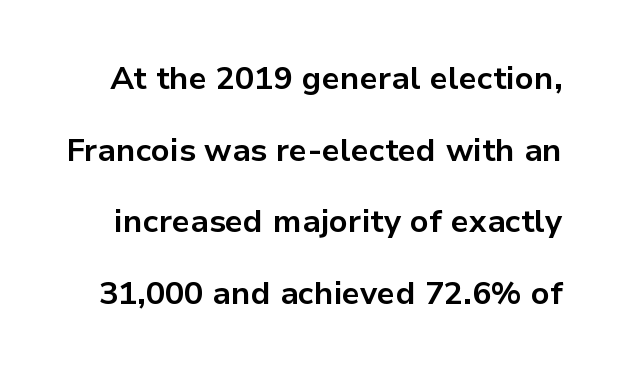
{"serif": "no", "italic": "no", "bold": "yes", "weight": "bold", "width": "normal", "stroke_contrast": "low", "x_height": "medium", "monospaced": "no", "underline": "no", "line_spacing": "loose", "line_spacing_ratio": 2.24, "letter_spacing": "normal", "letter_spacing_em": 0.0, "glyph_px": 32}
